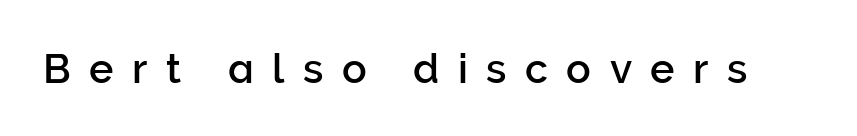
This is the regular roman posture of the typeface. The face used here is proportionally spaced, like ordinary book or web type. The area under the type is left untouched. Display-style spreading of the glyphs; the letterfit is very open.
